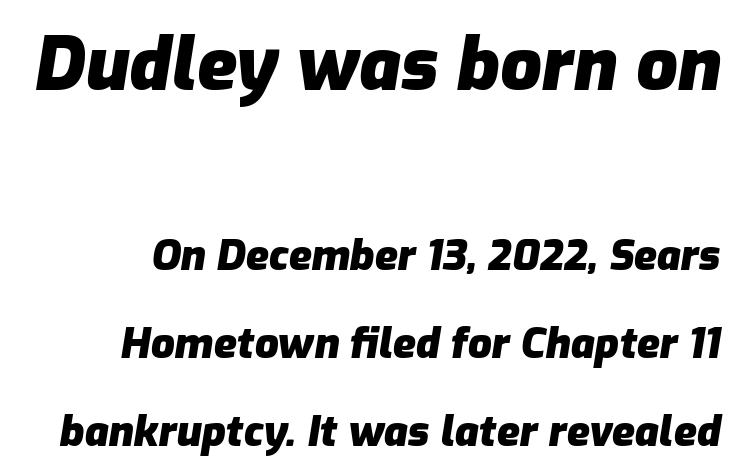
The image shows 73 px heavy type, italic (leaning right); set loose line spacing (2.09x), normal letter spacing, not underlined; the first (top) block is 1.74x larger; low stroke contrast and a medium x-height.
